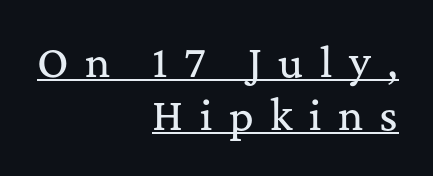
{"serif": "yes", "italic": "no", "width": "normal", "stroke_contrast": "medium", "x_height": "medium", "monospaced": "no", "underline": "yes", "align": "right", "line_spacing": "normal", "line_spacing_ratio": 1.37, "letter_spacing": "wide", "letter_spacing_em": 0.42, "glyph_px": 39}
